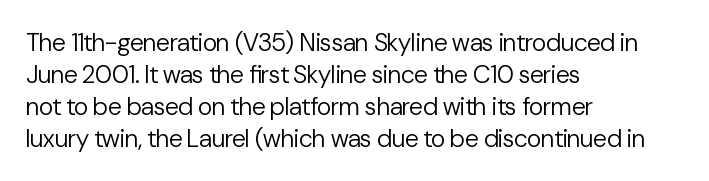
Q: Is the text bold? A: No.
Q: Is the text italic (slanted)? A: No, it is upright.
Q: Is the text underlined? A: No.
Q: How is the paragraph aligned? A: Left-aligned.
Q: Is the spacing between letters normal or unusually wide? A: Normal.
Q: Is the spacing between lines tight, normal or loose? A: Normal.
